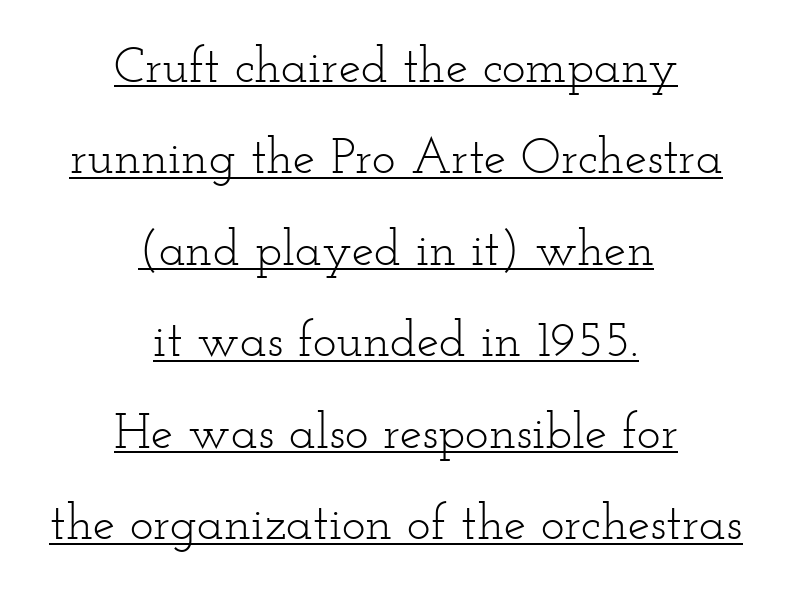
{"serif": "yes", "italic": "no", "bold": "no", "weight": "light", "width": "wide", "stroke_contrast": "low", "x_height": "small", "monospaced": "no", "underline": "yes", "align": "center", "line_spacing_ratio": 1.83, "letter_spacing": "normal", "letter_spacing_em": 0.0, "glyph_px": 50}
